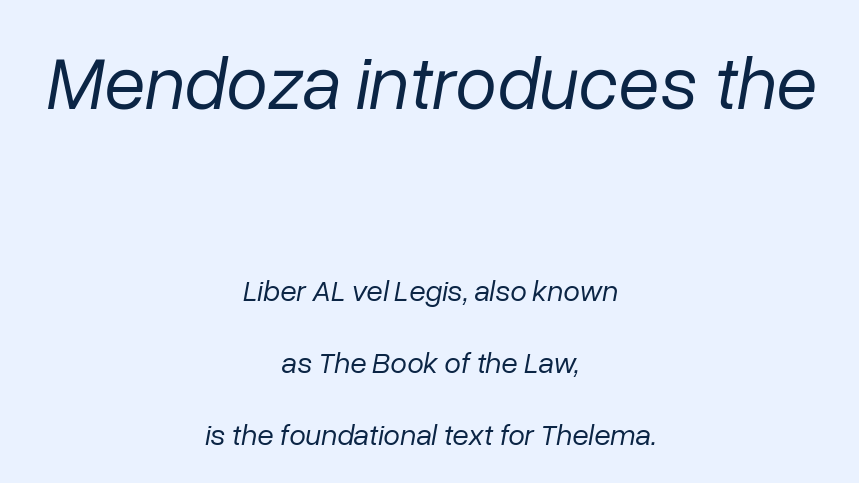
Q: Is the text bold? A: No.
Q: Is the text italic (slanted)? A: Yes, it leans right by about 10 degrees.
Q: Is the text underlined? A: No.
Q: How is the paragraph aligned? A: Centered.
Q: Is the spacing between letters normal or unusually wide? A: Normal.
Q: Is the spacing between lines tight, normal or loose? A: Loose.
Q: Which block of text is set in a larger size, the first (top) or the second (bottom)? A: The first (top) one.
Q: Width (condensed, normal, or wide)? A: Normal.
Q: Stroke contrast? A: Low.
Q: x-height? A: Medium.
Q: Monospaced? A: No.
